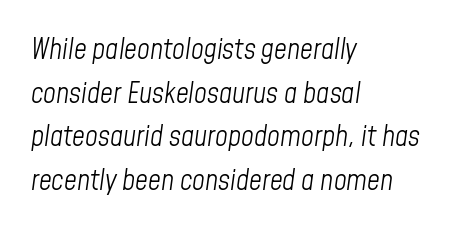
The image shows 28 px light, condensed type, italic (leaning right); set left-aligned, normal line spacing (1.56x), normal letter spacing, not underlined; low stroke contrast and a medium x-height.
